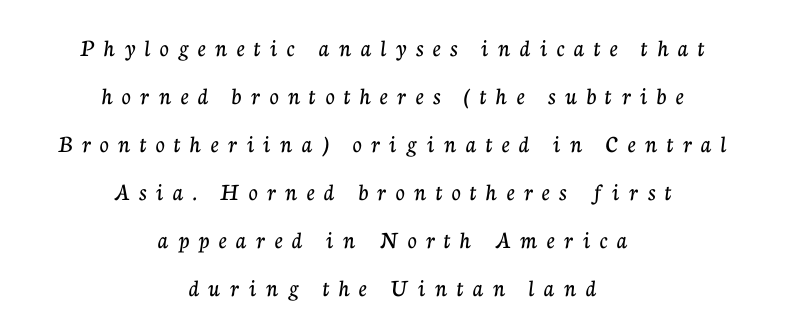
{"underline": "no", "align": "center", "line_spacing": "loose", "line_spacing_ratio": 1.92, "letter_spacing": "wide", "letter_spacing_em": 0.38, "glyph_px": 25}
